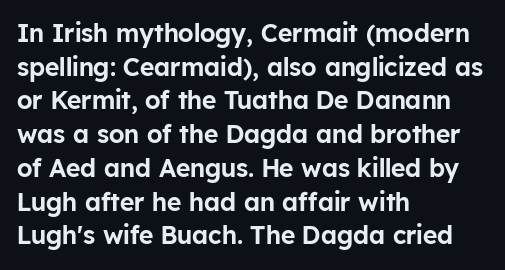
{"italic": "no", "underline": "no", "align": "left", "line_spacing": "normal", "line_spacing_ratio": 1.35, "letter_spacing": "normal", "letter_spacing_em": 0.0, "glyph_px": 25}
